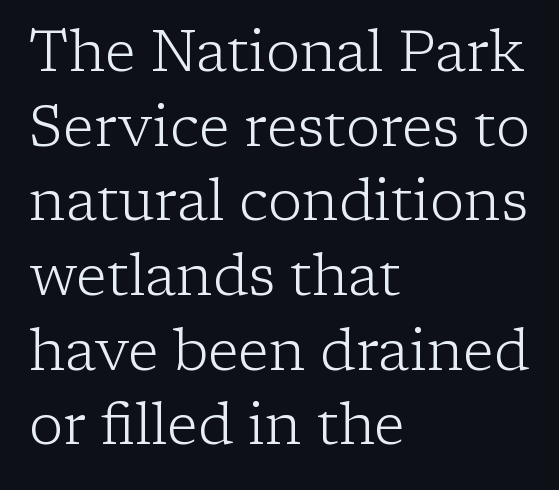
Q: Is the text bold? A: No.
Q: Is the text italic (slanted)? A: No, it is upright.
Q: Is the typeface a serif or a sans-serif typeface? A: Serif.
Q: Is the text underlined? A: No.
Q: How is the paragraph aligned? A: Left-aligned.
Q: Is the spacing between letters normal or unusually wide? A: Normal.
Q: Is the spacing between lines tight, normal or loose? A: Normal.
Q: Width (condensed, normal, or wide)? A: Normal.
Q: Stroke contrast? A: Low.
Q: x-height? A: Medium.
Q: Monospaced? A: No.
